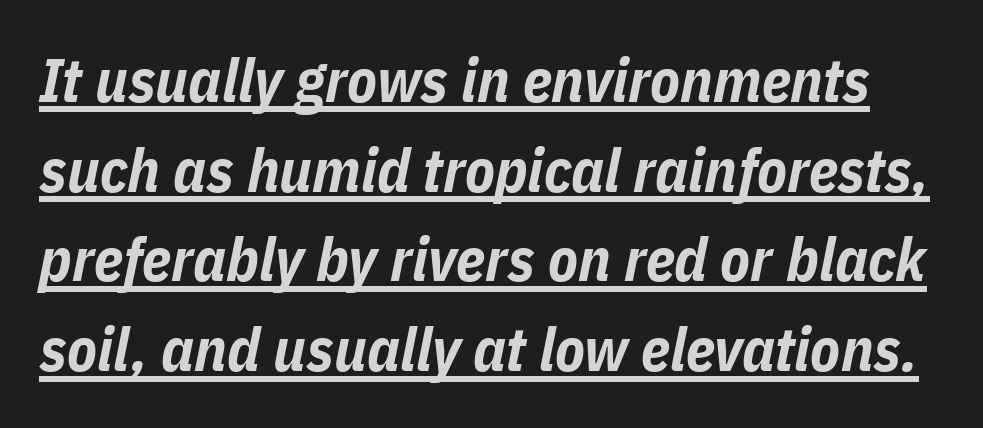
Q: Is the text bold? A: Yes.
Q: Is the text italic (slanted)? A: Yes, it leans right by about 11 degrees.
Q: Is the text underlined? A: Yes.
Q: Is the spacing between letters normal or unusually wide? A: Normal.
Q: Is the spacing between lines tight, normal or loose? A: Normal.
Q: Width (condensed, normal, or wide)? A: Condensed.
Q: Stroke contrast? A: Low.
Q: x-height? A: Medium.
Q: Monospaced? A: No.
